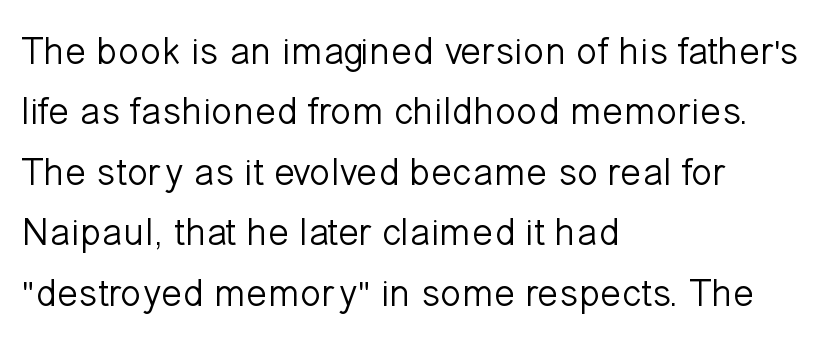
Q: Is the text bold? A: No.
Q: Is the text italic (slanted)? A: No, it is upright.
Q: Is the typeface a serif or a sans-serif typeface? A: Sans-serif.
Q: Is the text underlined? A: No.
Q: How is the paragraph aligned? A: Left-aligned.
Q: Is the spacing between letters normal or unusually wide? A: Normal.
Q: Is the spacing between lines tight, normal or loose? A: Normal.
Q: Width (condensed, normal, or wide)? A: Normal.
Q: Stroke contrast? A: Low.
Q: x-height? A: Medium.
Q: Monospaced? A: No.
